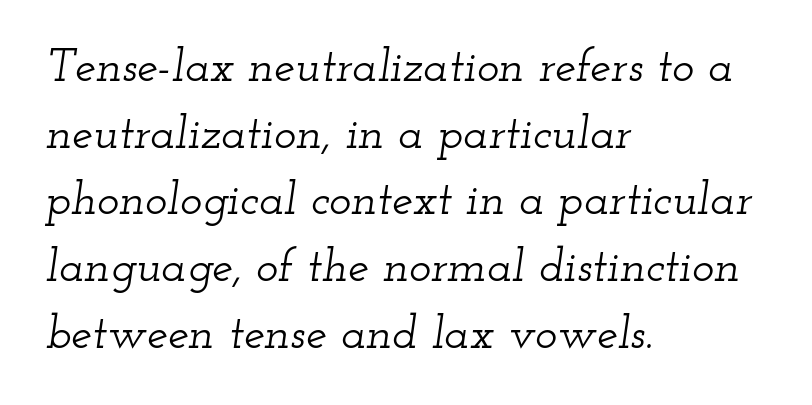
Q: Is the text italic (slanted)? A: Yes, it leans right by about 12 degrees.
Q: Is the typeface a serif or a sans-serif typeface? A: Serif.
Q: Is the text underlined? A: No.
Q: How is the paragraph aligned? A: Left-aligned.
Q: Is the spacing between letters normal or unusually wide? A: Normal.
Q: Is the spacing between lines tight, normal or loose? A: Normal.
Q: Width (condensed, normal, or wide)? A: Wide.
Q: Stroke contrast? A: Low.
Q: x-height? A: Small.
Q: Monospaced? A: No.
